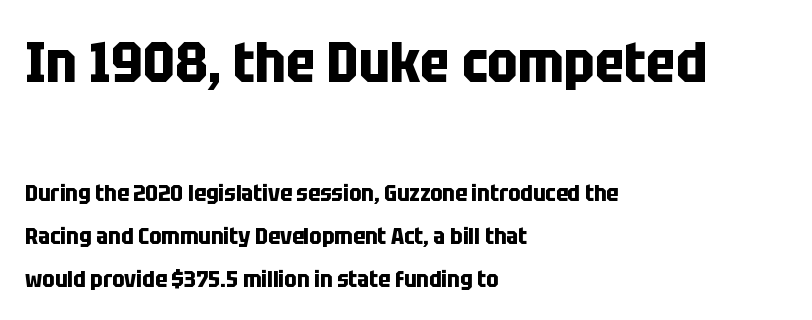
The image shows 57 px bold, condensed sans-serif type, upright; set left-aligned, line spacing 1.88x, normal letter spacing, not underlined; the first (top) block is 2.48x larger; low stroke contrast and a large x-height.
